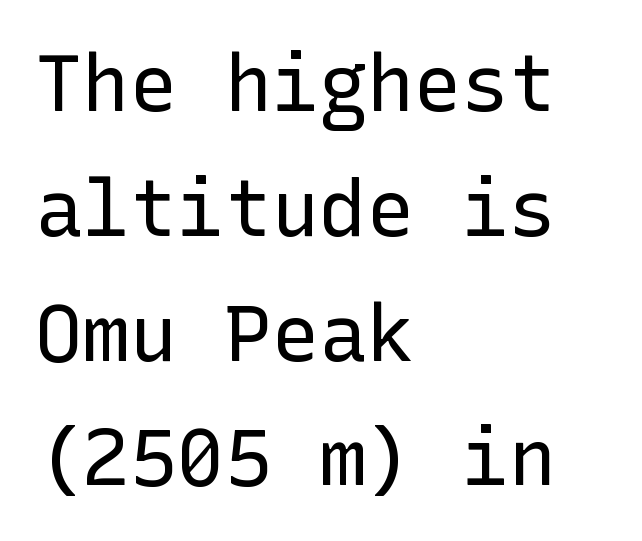
The image shows 79 px regular-weight sans-serif type, upright; set left-aligned, normal line spacing (1.58x), normal letter spacing, not underlined; low stroke contrast and a medium x-height.
